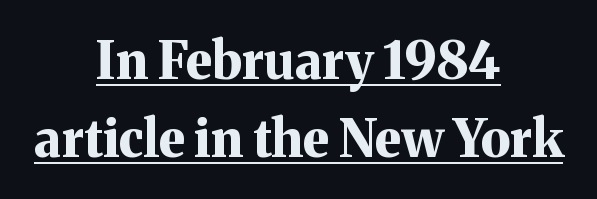
Caption: multi-line text, centered on the measure. Character widths vary here, with narrow letters taking less room than wide ones. Yep, those are serifs on the letters. Heft: maximum for text — a bold. Line spacing here is normal.
